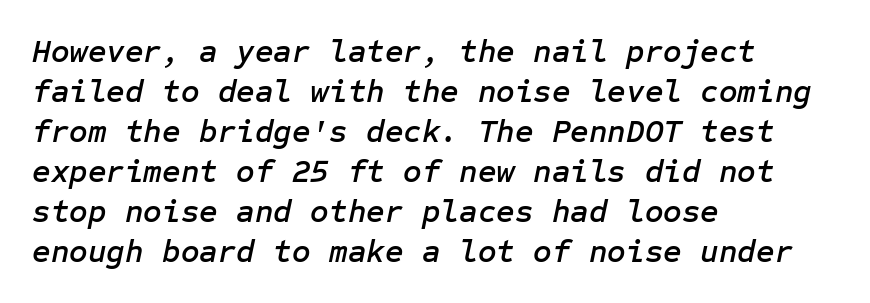
The image shows 32 px text type, italic (leaning right); set left-aligned, normal line spacing (1.25x), normal letter spacing, not underlined; low stroke contrast and a medium x-height.
